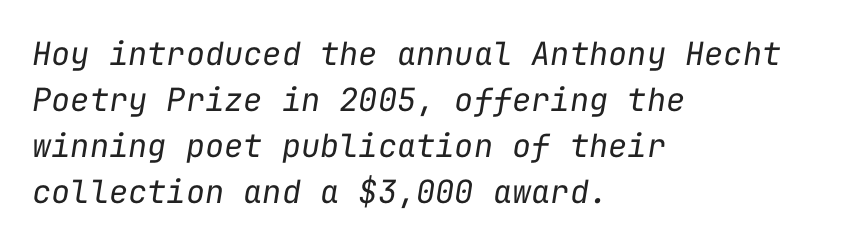
The image shows 32 px regular-weight type, italic (leaning right), monospaced; set left-aligned, normal line spacing (1.44x), normal letter spacing, not underlined; low stroke contrast and a medium x-height.
